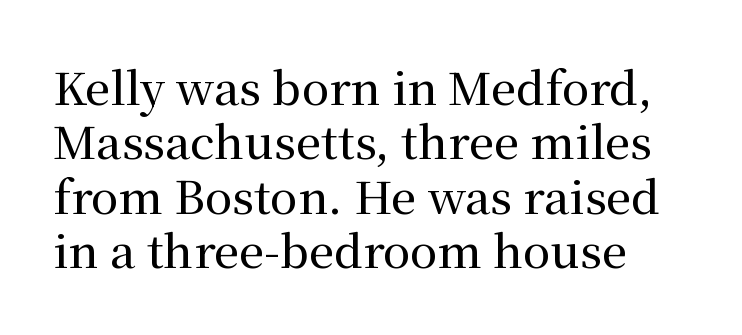
The image shows 45 px serif type, upright; set line spacing 1.21x, normal letter spacing, not underlined; medium stroke contrast and a medium x-height.
